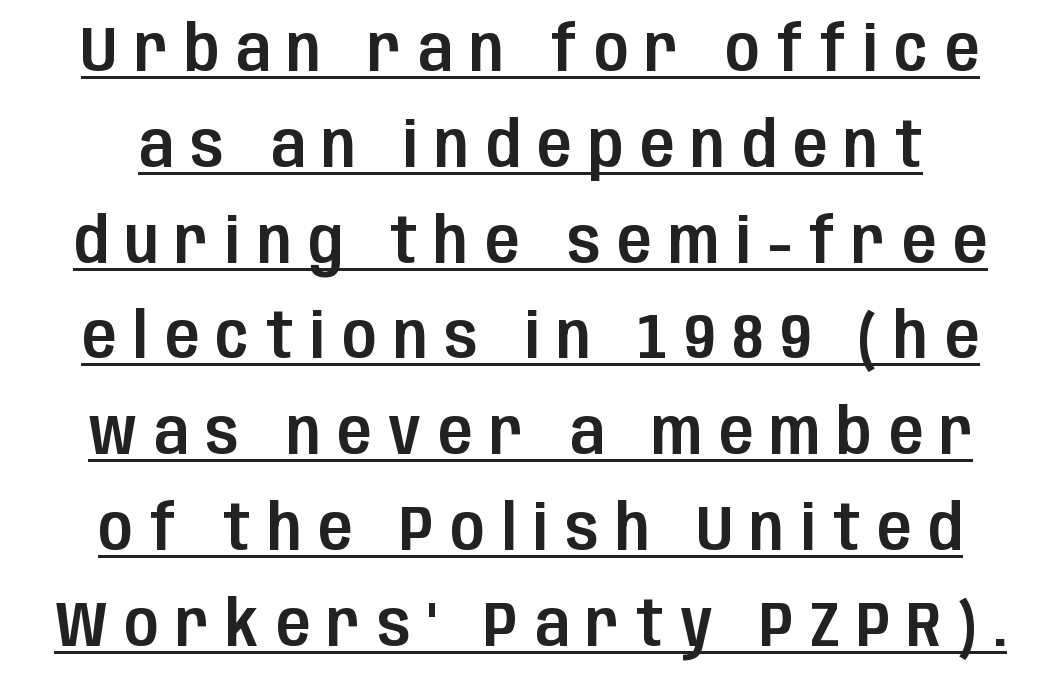
The image shows 63 px condensed sans-serif type, upright; set centered, normal line spacing (1.52x), unusually wide letter spacing (+0.27 em), underlined; low stroke contrast and a large x-height.
